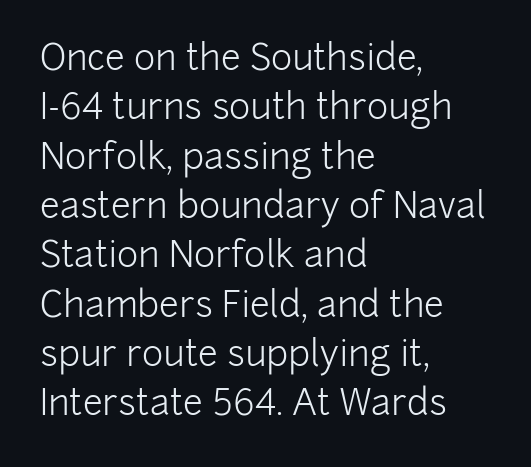
{"serif": "no", "italic": "no", "bold": "no", "weight": "light", "width": "normal", "stroke_contrast": "low", "x_height": "medium", "monospaced": "no", "underline": "no", "align": "left", "line_spacing": "normal", "line_spacing_ratio": 1.37, "letter_spacing": "normal", "letter_spacing_em": 0.0, "glyph_px": 36}
